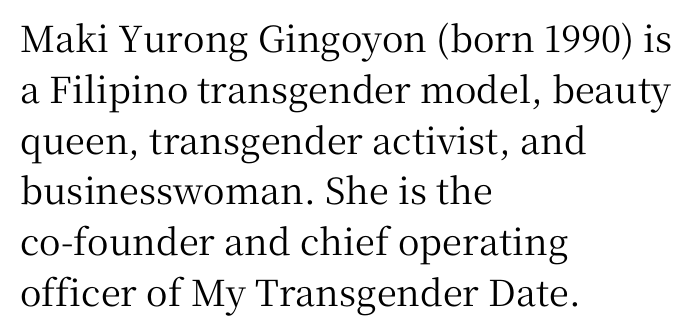
{"serif": "yes", "italic": "no", "width": "normal", "stroke_contrast": "medium", "x_height": "medium", "monospaced": "no", "underline": "no", "align": "left", "line_spacing": "normal", "line_spacing_ratio": 1.41, "letter_spacing": "normal", "letter_spacing_em": 0.0, "glyph_px": 36}
